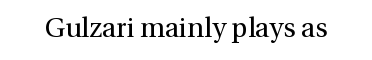
Q: Is the text bold? A: No.
Q: Is the text italic (slanted)? A: No, it is upright.
Q: Is the text underlined? A: No.
Q: Is the spacing between letters normal or unusually wide? A: Normal.
